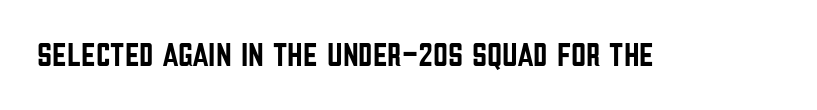
{"serif": "no", "italic": "no", "width": "condensed", "stroke_contrast": "low", "x_height": "large", "monospaced": "no", "underline": "no", "letter_spacing": "normal", "letter_spacing_em": 0.0, "glyph_px": 33}
